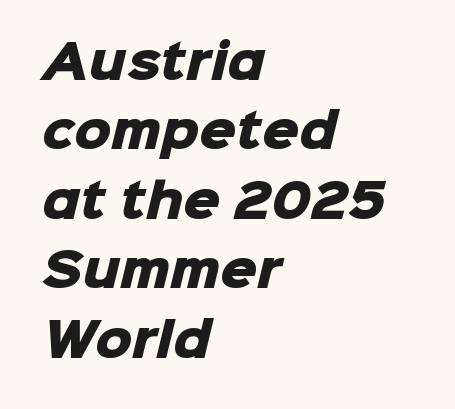
{"serif": "no", "bold": "yes", "weight": "heavy", "width": "normal", "stroke_contrast": "low", "x_height": "medium", "monospaced": "no", "underline": "no", "align": "left", "line_spacing": "normal", "line_spacing_ratio": 1.51, "letter_spacing": "normal", "letter_spacing_em": 0.0, "glyph_px": 46}
